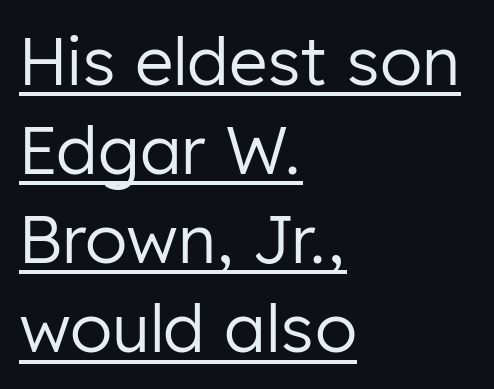
Q: Is the text bold? A: No.
Q: Is the text italic (slanted)? A: No, it is upright.
Q: Is the typeface a serif or a sans-serif typeface? A: Sans-serif.
Q: Is the text underlined? A: Yes.
Q: How is the paragraph aligned? A: Left-aligned.
Q: Is the spacing between letters normal or unusually wide? A: Normal.
Q: Is the spacing between lines tight, normal or loose? A: Normal.
Q: Width (condensed, normal, or wide)? A: Normal.
Q: Stroke contrast? A: Low.
Q: x-height? A: Medium.
Q: Monospaced? A: No.
